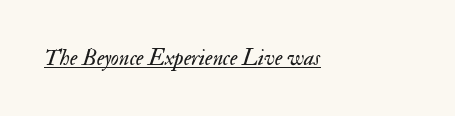
The image shows 22 px text type, italic (leaning right); set normal letter spacing, underlined.
